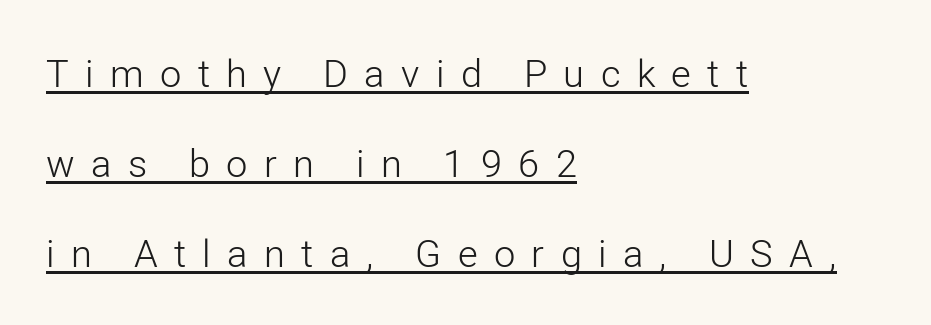
{"serif": "no", "italic": "no", "bold": "no", "weight": "light", "width": "normal", "stroke_contrast": "low", "x_height": "medium", "monospaced": "no", "underline": "yes", "align": "left", "line_spacing": "loose", "line_spacing_ratio": 2.37, "letter_spacing": "wide", "letter_spacing_em": 0.43, "glyph_px": 38}
